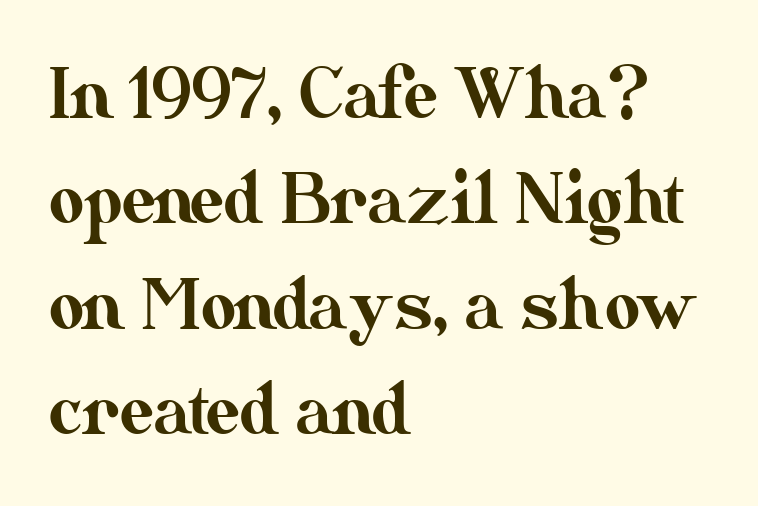
{"italic": "no", "width": "normal", "stroke_contrast": "medium", "x_height": "small", "monospaced": "no", "underline": "no", "align": "left", "line_spacing": "normal", "line_spacing_ratio": 1.55, "letter_spacing": "normal", "letter_spacing_em": 0.0, "glyph_px": 68}
